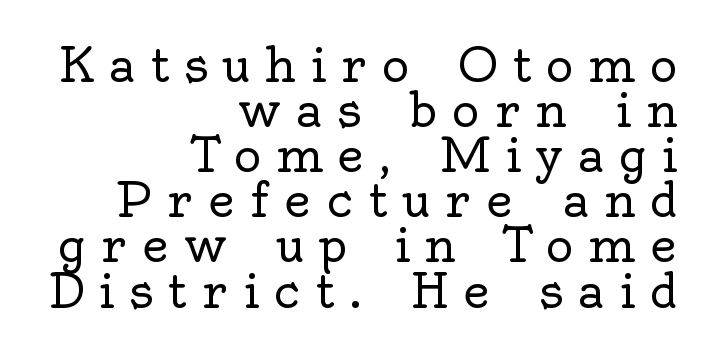
Q: Is the text bold? A: No.
Q: Is the text italic (slanted)? A: No, it is upright.
Q: Is the typeface a serif or a sans-serif typeface? A: Serif.
Q: Is the text underlined? A: No.
Q: How is the paragraph aligned? A: Right-aligned.
Q: Is the spacing between letters normal or unusually wide? A: Unusually wide.
Q: Is the spacing between lines tight, normal or loose? A: Tight.
Q: Width (condensed, normal, or wide)? A: Normal.
Q: x-height? A: Small.
Q: Monospaced? A: No.
